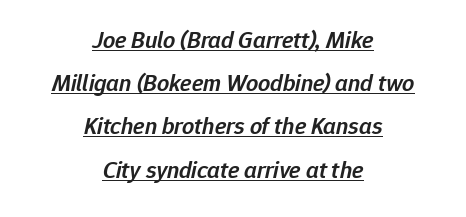
The image shows 24 px text type, italic (leaning right); set centered, line spacing 1.8x, normal letter spacing, underlined.
